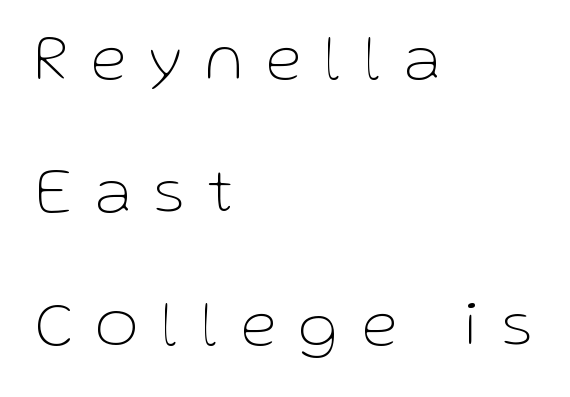
{"serif": "no", "italic": "no", "bold": "no", "weight": "thin", "width": "normal", "stroke_contrast": "low", "x_height": "medium", "monospaced": "no", "underline": "no", "align": "left", "line_spacing": "loose", "line_spacing_ratio": 2.05, "letter_spacing": "wide", "letter_spacing_em": 0.37, "glyph_px": 65}
